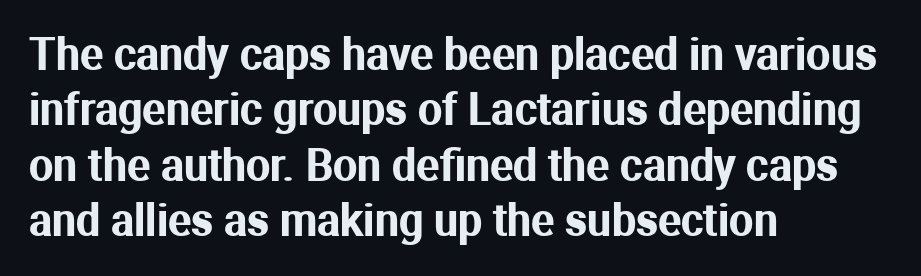
Q: Is the text italic (slanted)? A: No, it is upright.
Q: Is the typeface a serif or a sans-serif typeface? A: Sans-serif.
Q: Is the text underlined? A: No.
Q: How is the paragraph aligned? A: Left-aligned.
Q: Is the spacing between letters normal or unusually wide? A: Normal.
Q: Is the spacing between lines tight, normal or loose? A: Normal.
Q: Width (condensed, normal, or wide)? A: Normal.
Q: Stroke contrast? A: Medium.
Q: x-height? A: Medium.
Q: Monospaced? A: No.
